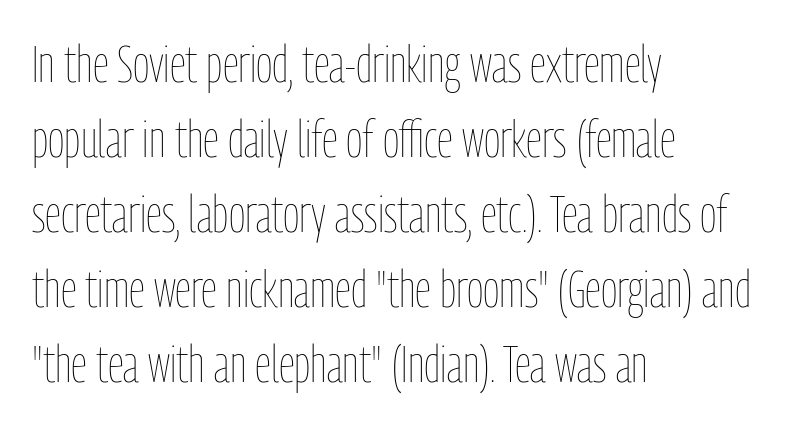
{"italic": "no", "bold": "no", "weight": "thin", "width": "condensed", "stroke_contrast": "low", "x_height": "medium", "monospaced": "no", "underline": "no", "align": "left", "line_spacing": "normal", "line_spacing_ratio": 1.47, "letter_spacing": "normal", "letter_spacing_em": 0.0, "glyph_px": 51}
